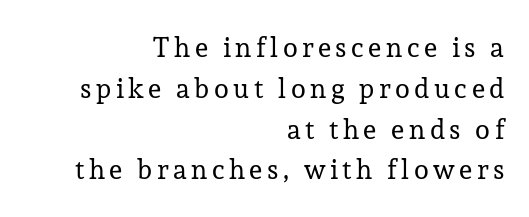
{"italic": "no", "bold": "no", "underline": "no", "align": "right", "line_spacing": "normal", "line_spacing_ratio": 1.51, "glyph_px": 27}
